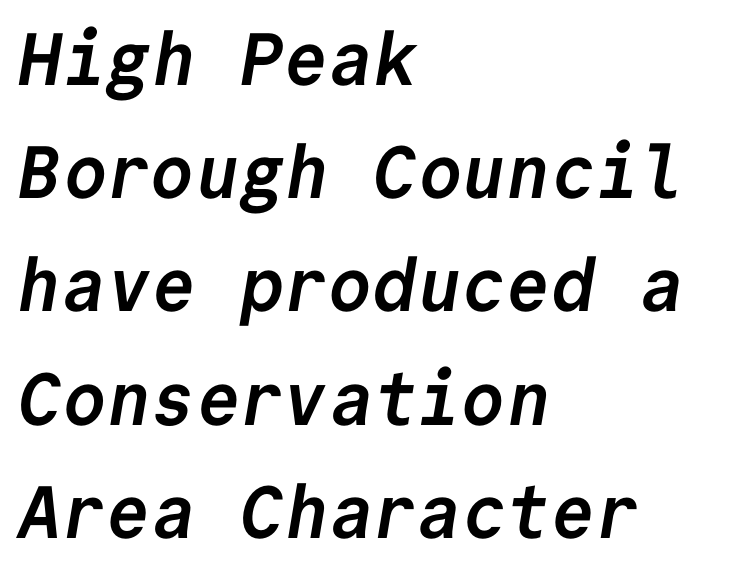
The image shows 74 px semibold sans-serif type, monospaced; set left-aligned, normal line spacing (1.53x), normal letter spacing, not underlined; low stroke contrast and a medium x-height.
